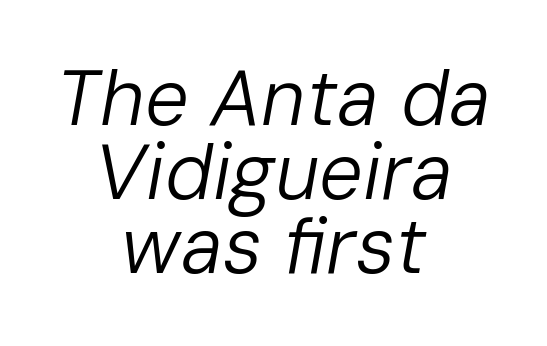
You can tell it's italic because the verticals aren't actually vertical. The rag falls on both sides of this text block equally. Nobody touched the tracking dial on this one. Students, observe: this is what under-led, compact text looks like. The space beneath each line is pristine and unruled.
